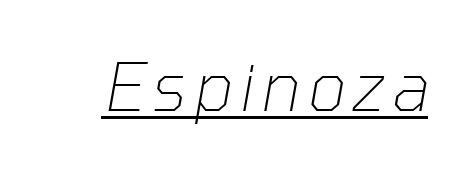
{"italic": "yes", "lean": "right", "slant_degrees": 10, "bold": "no", "weight": "thin", "width": "normal", "stroke_contrast": "low", "x_height": "medium", "monospaced": "no", "underline": "yes", "glyph_px": 67}
